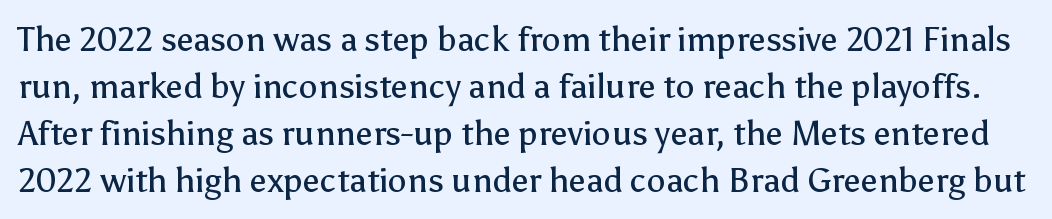
The image shows 34 px regular-weight sans-serif type, upright; set normal line spacing (1.38x), normal letter spacing, not underlined; low stroke contrast and a medium x-height.
